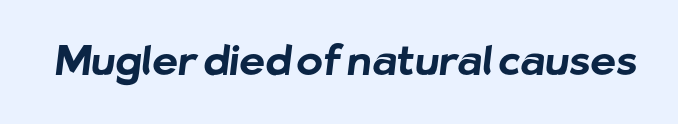
The image shows 40 px bold sans-serif type; set normal letter spacing, not underlined; low stroke contrast and a medium x-height.
